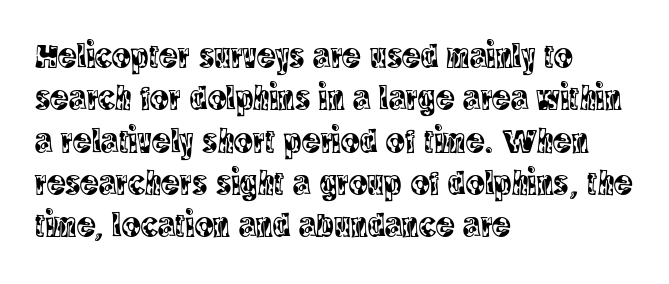
{"serif": "yes", "italic": "no", "width": "condensed", "x_height": "large", "monospaced": "no", "underline": "no", "align": "left", "line_spacing_ratio": 1.21, "letter_spacing": "normal", "letter_spacing_em": 0.0, "glyph_px": 35}
